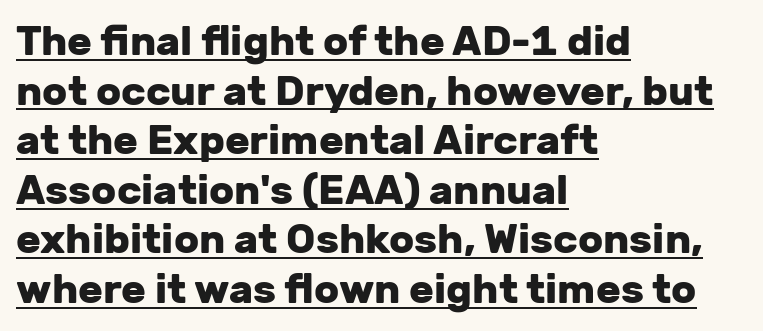
The string is rendered with underlining switched on. To sum up the face: it is a sans, with no serifs. You could not count columns in this text — the font is proportionally spaced. Standard letterfit; no display-style spreading of the glyphs. Italic: no, the glyphs are upright roman.
